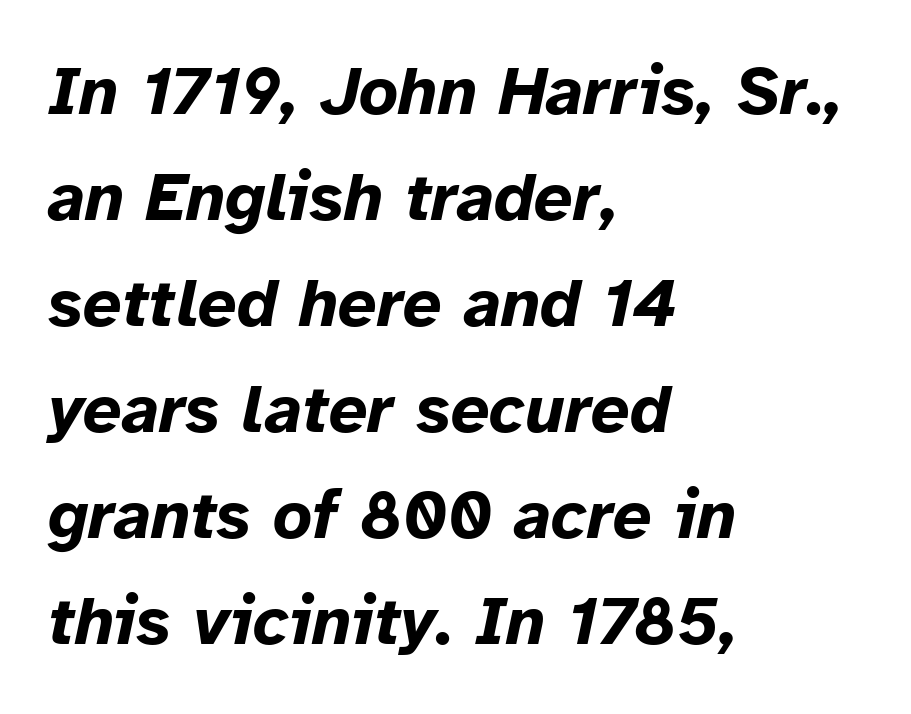
The image shows 68 px bold type, italic (leaning right); set left-aligned, normal line spacing (1.56x), normal letter spacing, not underlined; low stroke contrast and a medium x-height.
